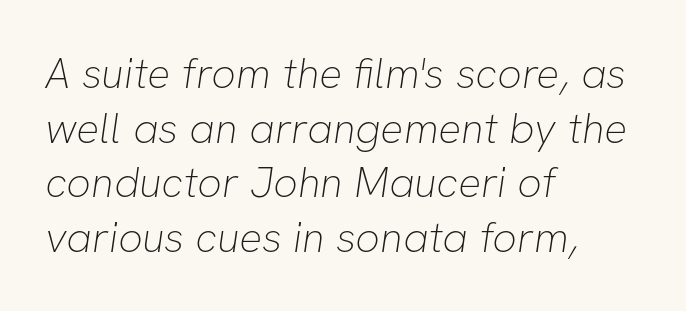
{"serif": "no", "bold": "no", "weight": "thin", "width": "normal", "stroke_contrast": "low", "x_height": "medium", "monospaced": "no", "underline": "no", "align": "left", "line_spacing": "normal", "line_spacing_ratio": 1.27, "letter_spacing": "normal", "letter_spacing_em": 0.0, "glyph_px": 43}
